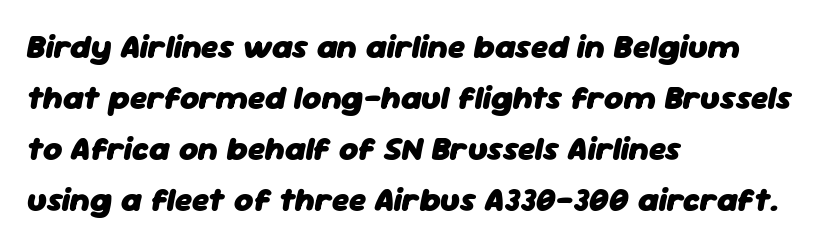
{"italic": "yes", "lean": "right", "slant_degrees": 11, "bold": "yes", "weight": "heavy", "width": "normal", "stroke_contrast": "low", "x_height": "medium", "monospaced": "no", "underline": "no", "align": "left", "line_spacing": "normal", "line_spacing_ratio": 1.55, "letter_spacing": "normal", "letter_spacing_em": 0.0, "glyph_px": 33}
